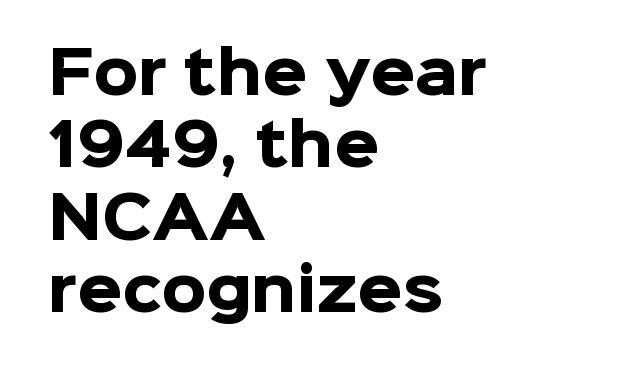
{"serif": "no", "italic": "no", "bold": "yes", "weight": "heavy", "width": "normal", "stroke_contrast": "low", "x_height": "medium", "monospaced": "no", "underline": "no", "align": "left", "line_spacing": "normal", "line_spacing_ratio": 1.27, "letter_spacing": "normal", "letter_spacing_em": 0.0, "glyph_px": 57}
